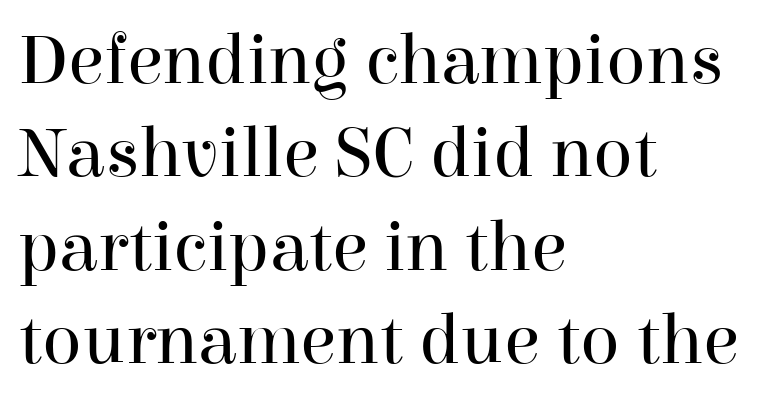
The image shows 73 px regular-weight serif type, upright; set left-aligned, normal line spacing (1.28x), normal letter spacing, not underlined; high stroke contrast and a medium x-height.
